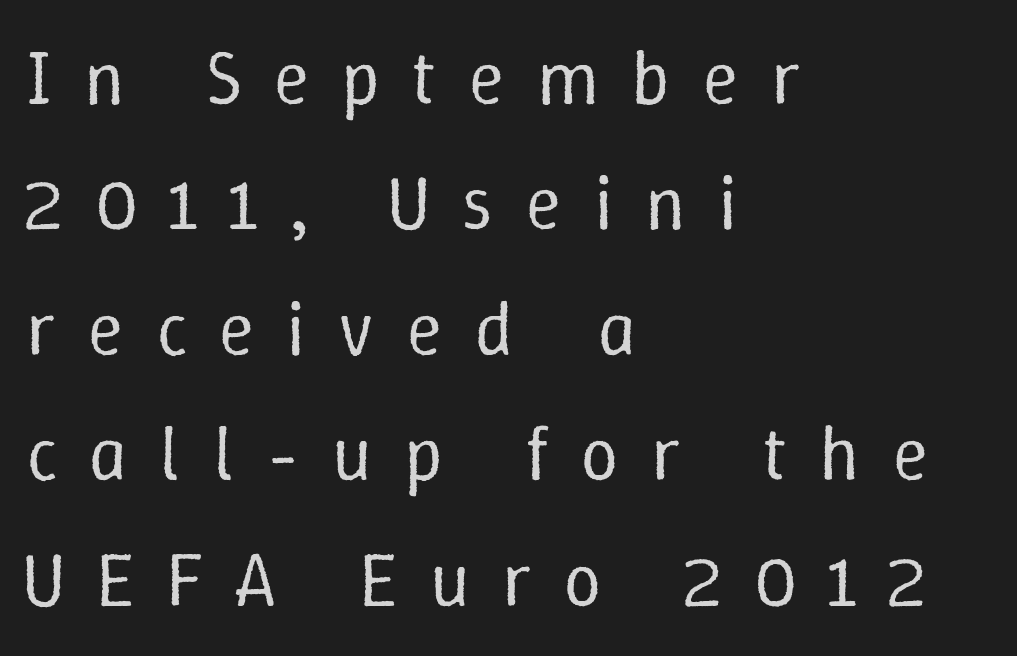
Is the type heavy? It reads as light-to-regular instead. Note the varied advance widths — an 'i' is clearly narrower than an 'm'. The face used here is rendered with a markedly widened letterfit. Upright lettering throughout. The passage is arranged the way most books set body copy — flush left.
